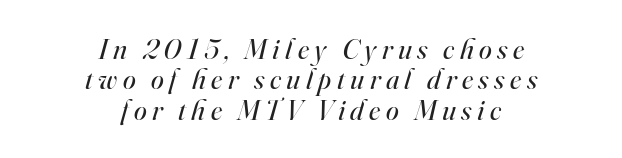
{"serif": "yes", "italic": "yes", "lean": "right", "slant_degrees": 16, "bold": "no", "weight": "regular", "width": "normal", "stroke_contrast": "high", "x_height": "small", "monospaced": "no", "underline": "no", "align": "center", "line_spacing": "tight", "line_spacing_ratio": 1.05, "glyph_px": 29}
